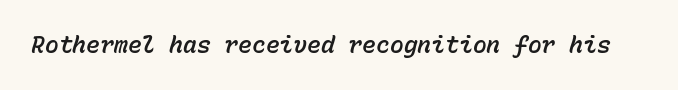
A typesetter would mark this as italic. The gap between lines stays unmarked. Tracking value appears to be zero — textbook default spacing.
